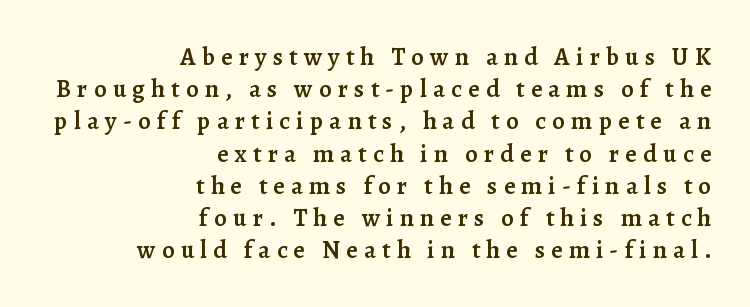
The gap between lines stays unmarked. Quick note: not italic, upright. This sample is right-justified, so line beginnings fall wherever the words allow. The block of text has a typical density, with ordinary space between rows.
